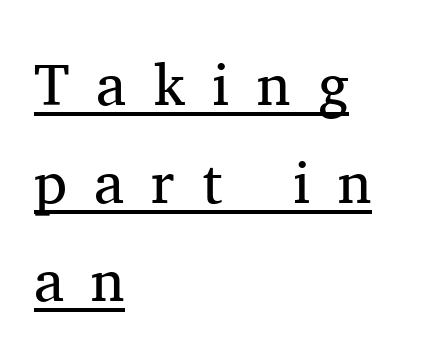
Every character sits straight up, as roman type does. Line spacing here is normal. This sample has the flowing, uneven cadence of proportional lettering. Stroke thickness stays within the range of a standard reading face or lighter. Horizontal alignment here is leftward, the default for most running prose.
